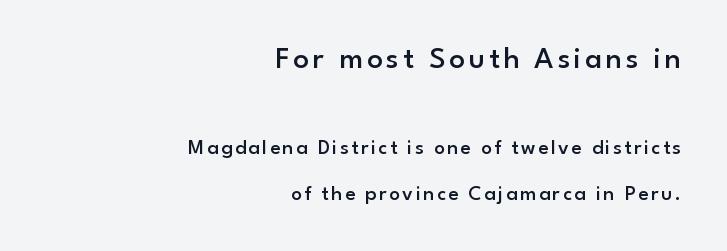
Descenders hang freely into open space. Each glyph is drawn with semibold strokes, heavier than normal yet not fully bold. If you drew a line through each stem, it would be perfectly vertical. Larger block? The one above; the one below is distinctly smaller. Widely set lines give the paragraph a tall, airy silhouette.
